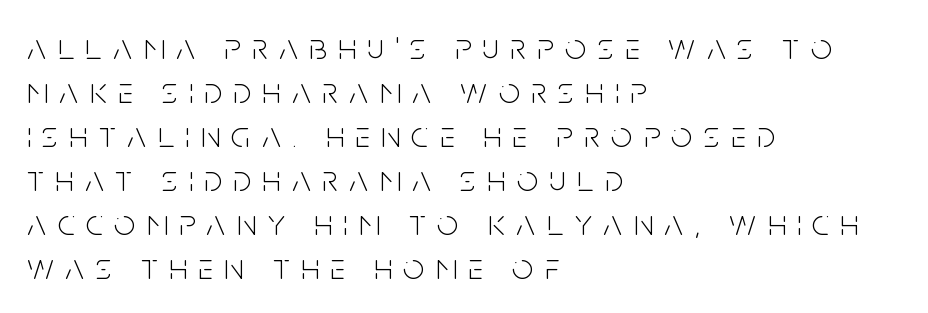
The image shows 37 px light, condensed sans-serif type, upright; set left-aligned, line spacing 1.19x, unusually wide letter spacing (+0.31 em), not underlined; low stroke contrast and a large x-height.
